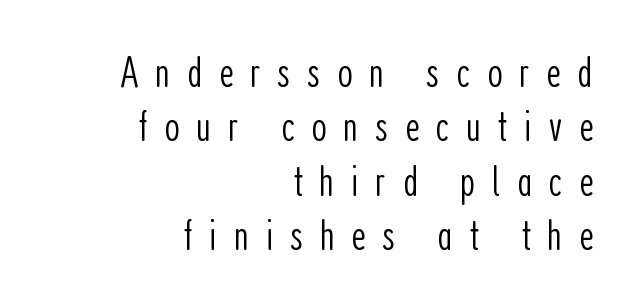
This sample is right-justified, so line beginnings fall wherever the words allow. Spacing verdict: proportional, widths tailored to each character. Are there feet on the stems? There aren't — it's a sans. Lines of text with bare space underneath.
